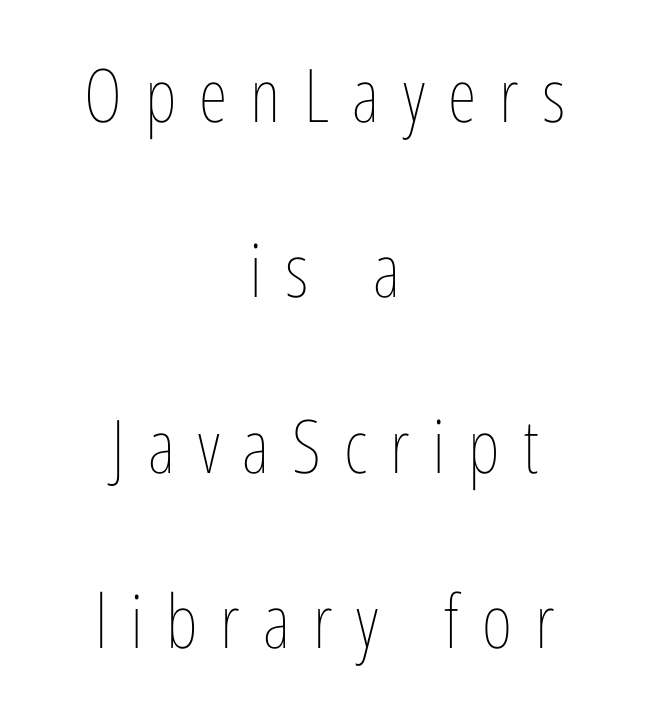
Someone cranked the tracking dial way up on this one. The lettering stays uniformly vertical, giving the passage a roman look. Unmarked baselines from the first word to the last. Widely set lines give the paragraph a tall, airy silhouette. A centered setting, common on invitations and titles, is used for this passage. This sample has the flowing, uneven cadence of proportional lettering.
